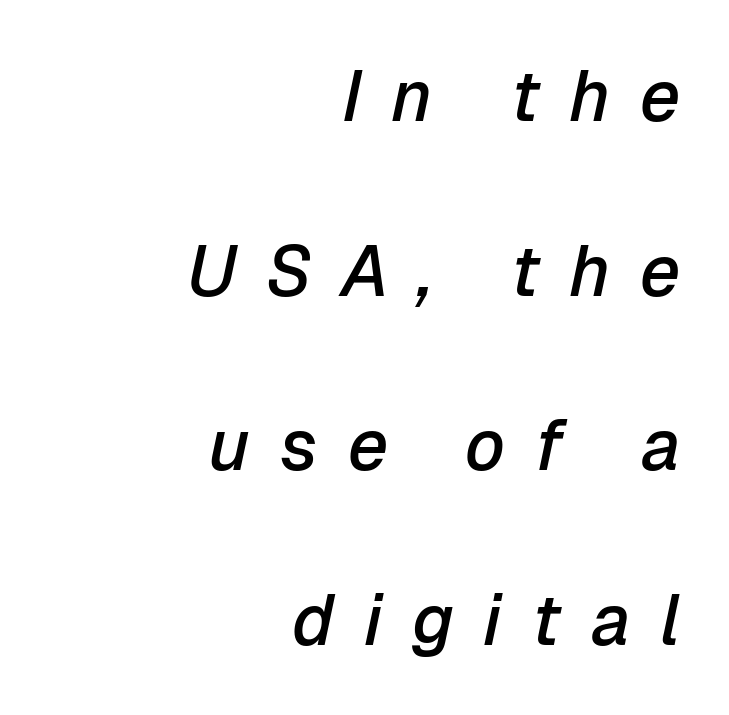
The gaps between neighbouring characters are conspicuously large. Quick note: underline off. What's the leading like? Stretched, with rows far apart. Stroke thickness is moderately raised; the sample reads as semibold. A flush-right, rag-left setting is used for this passage.
